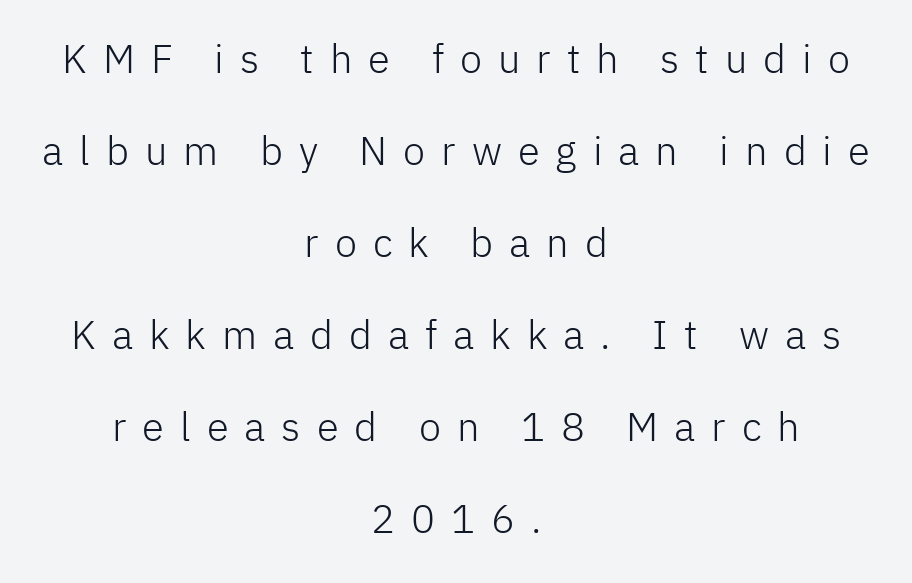
{"serif": "no", "italic": "no", "bold": "no", "weight": "light", "width": "normal", "stroke_contrast": "low", "x_height": "medium", "monospaced": "no", "underline": "no", "align": "center", "line_spacing": "loose", "line_spacing_ratio": 2.3, "letter_spacing": "wide", "letter_spacing_em": 0.4, "glyph_px": 40}
